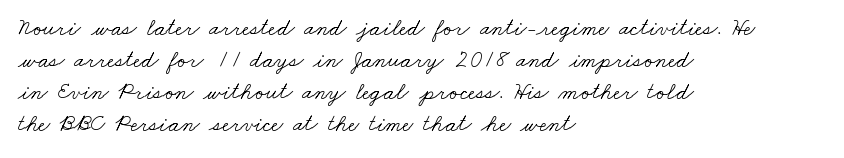
Q: Is the text bold? A: No.
Q: Is the text underlined? A: No.
Q: How is the paragraph aligned? A: Left-aligned.
Q: Is the spacing between letters normal or unusually wide? A: Normal.
Q: Is the spacing between lines tight, normal or loose? A: Normal.
